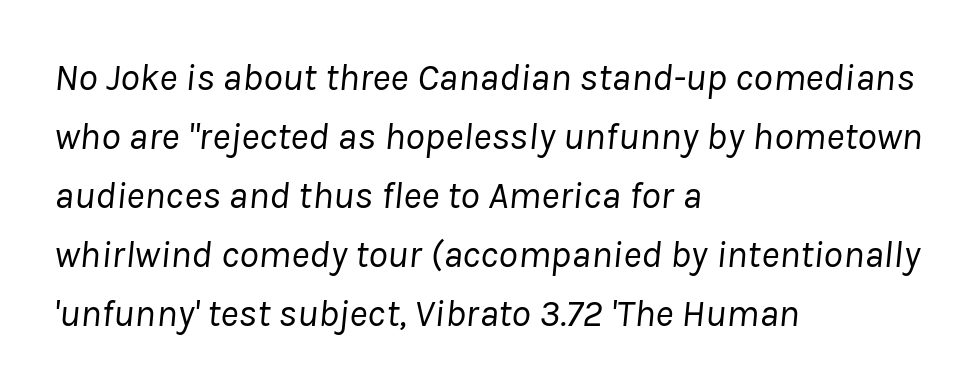
The image shows 39 px regular-weight type, italic (leaning right); set left-aligned, normal line spacing (1.51x), normal letter spacing, not underlined; low stroke contrast and a medium x-height.
